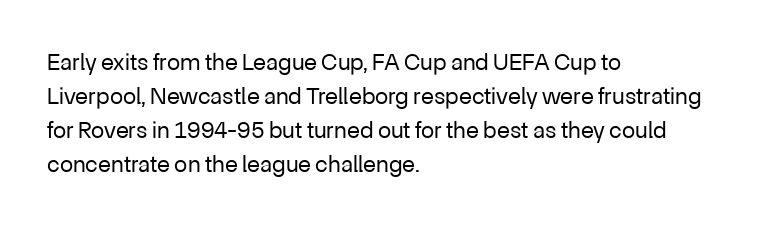
{"italic": "no", "bold": "no", "underline": "no", "align": "left", "line_spacing": "normal", "line_spacing_ratio": 1.42, "letter_spacing": "normal", "letter_spacing_em": 0.0, "glyph_px": 24}
